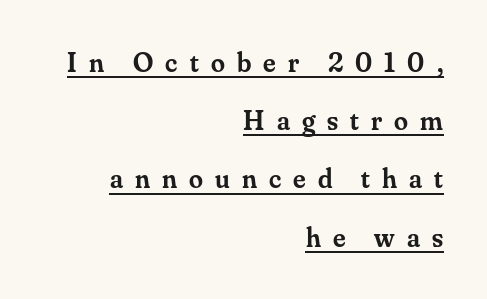
Q: Is the text bold? A: Semi-bold.
Q: Is the text italic (slanted)? A: No, it is upright.
Q: Is the typeface a serif or a sans-serif typeface? A: Serif.
Q: Is the text underlined? A: Yes.
Q: How is the paragraph aligned? A: Right-aligned.
Q: Is the spacing between letters normal or unusually wide? A: Unusually wide.
Q: Is the spacing between lines tight, normal or loose? A: Loose.
Q: Width (condensed, normal, or wide)? A: Normal.
Q: Stroke contrast? A: Medium.
Q: x-height? A: Small.
Q: Monospaced? A: No.
